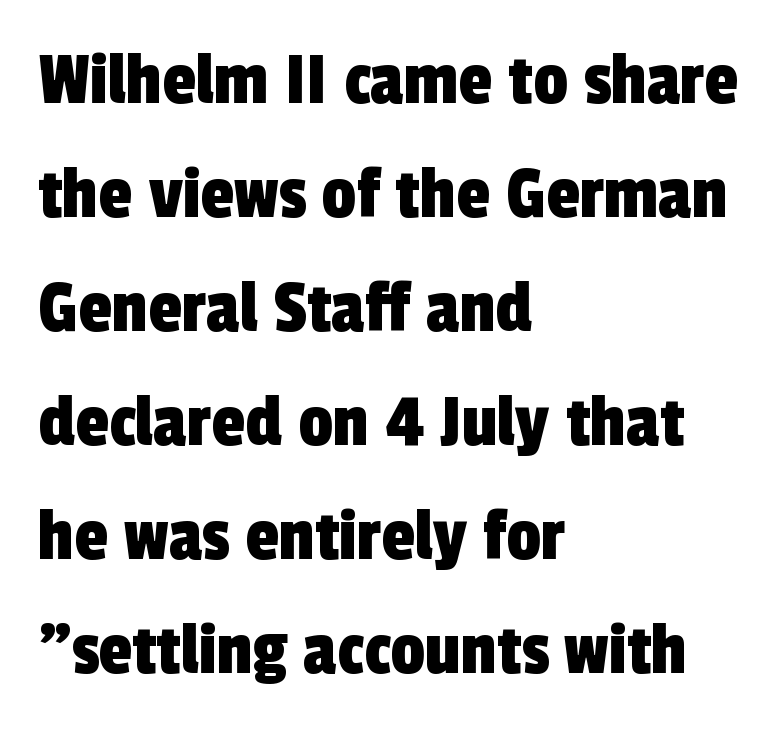
Note the varied advance widths — an 'i' is clearly narrower than an 'm'. Compared with typical body copy, the letter spacing here is the same. The words here are not underlined. You can tell from the bare stems that sans-serif type was used.
